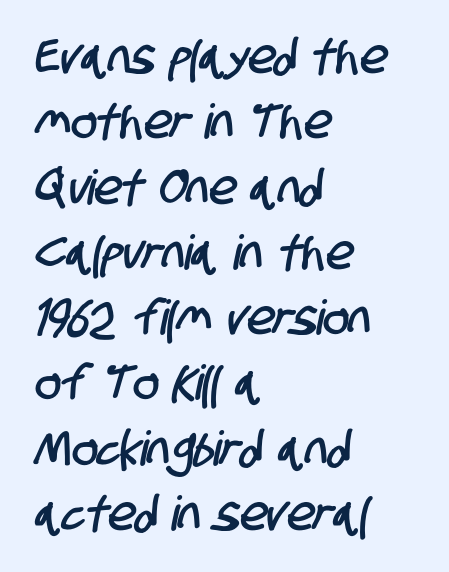
Each new line begins a customary step beneath the previous one. The font family rendered here belongs to the sans-serif group. The text block is weighted toward the left margin, trailing off unevenly rightward. The tracking reads as untouched default to a designer's eye. The words here are not underlined. Looks like regular typesetting: each glyph gets only the width it needs.
